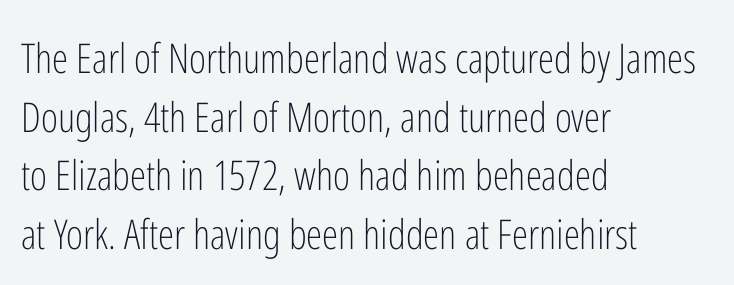
Q: Is the text bold? A: No.
Q: Is the text italic (slanted)? A: No, it is upright.
Q: Is the typeface a serif or a sans-serif typeface? A: Sans-serif.
Q: Is the text underlined? A: No.
Q: How is the paragraph aligned? A: Left-aligned.
Q: Is the spacing between letters normal or unusually wide? A: Normal.
Q: Is the spacing between lines tight, normal or loose? A: Normal.
Q: Width (condensed, normal, or wide)? A: Condensed.
Q: Stroke contrast? A: Low.
Q: x-height? A: Medium.
Q: Monospaced? A: No.
